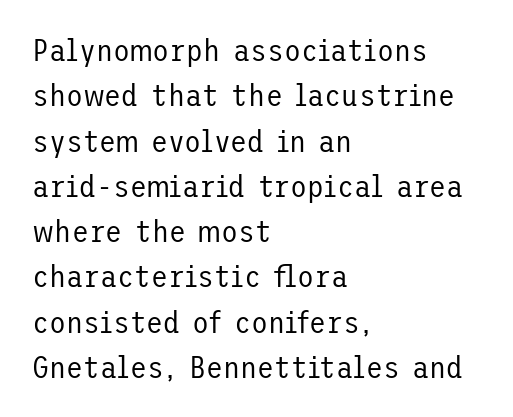
The image shows 31 px regular-weight sans-serif type, upright; set left-aligned, normal line spacing (1.46x), normal letter spacing, not underlined; low stroke contrast and a medium x-height.
